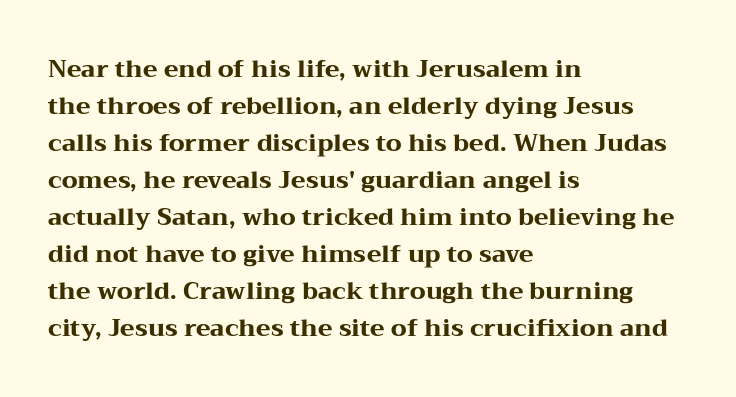
These lines sit exactly where default settings would place them. Descenders are the only things crossing below the line. As a designer I'd log this as weight 700, bold. Where is the straight margin? On the left. The axis of the letterforms is exactly vertical. No extra tracking has been applied to these lines.
